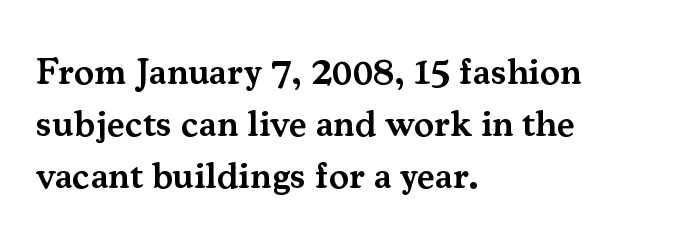
Honestly, the letter spacing is just normal — you wouldn't notice it. Spacing verdict: proportional, widths tailored to each character. Strokes here are thickened, but only to semibold level. A student would call this left alignment; a typographer would say flush left, rag right. A normal amount of white space separates one row of letters from the next. A typesetter would mark this as roman, not italic.
